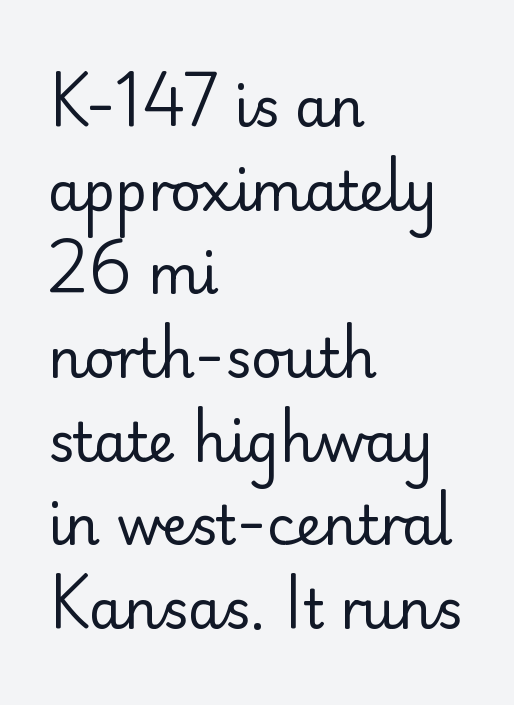
The words here are not underlined. Compared with a centered layout, this one pins lines to the left instead. Stroke terminals: plain, sans-serif. Line spacing here is normal. Do the characters align in a grid? No, the font is proportional. Italic? Not at all — the glyphs are vertical.
